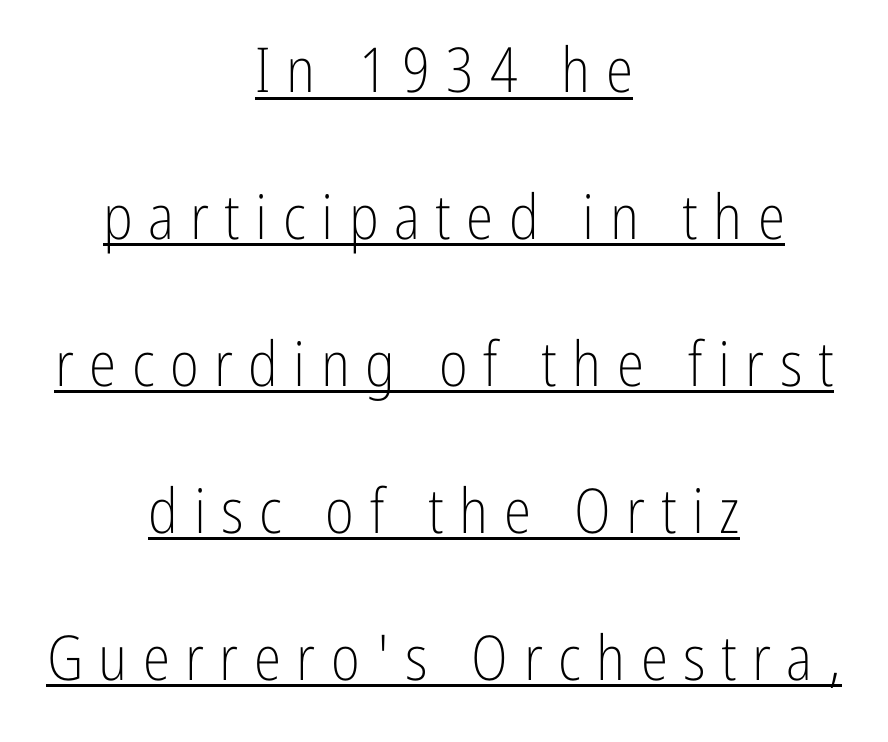
The image shows 62 px light, condensed sans-serif type, upright; set centered, loose line spacing (2.37x), unusually wide letter spacing (+0.25 em), underlined; low stroke contrast and a medium x-height.
